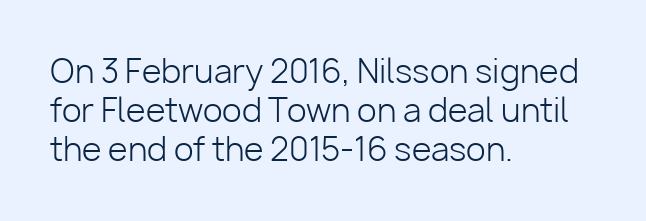
The image shows 32 px light sans-serif type, upright; set left-aligned, line spacing 1.22x, normal letter spacing, not underlined; low stroke contrast and a medium x-height.
